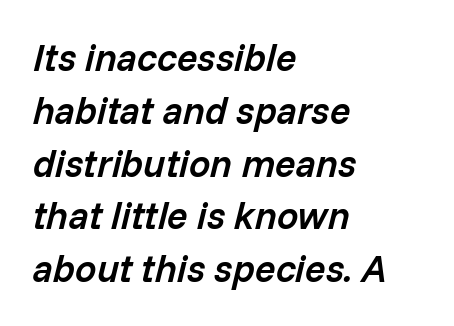
The image shows 38 px semibold type, italic (leaning right); set left-aligned, normal line spacing (1.39x), normal letter spacing, not underlined; low stroke contrast and a medium x-height.
